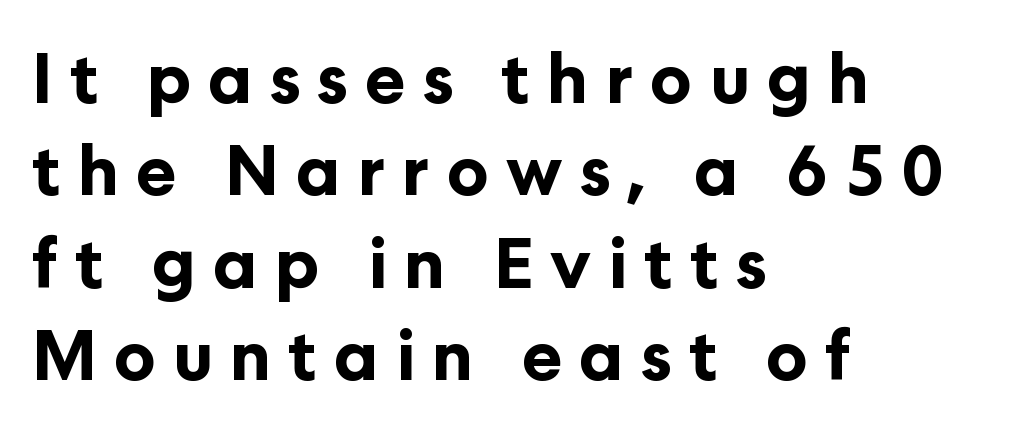
Q: Is the text bold? A: Yes.
Q: Is the text italic (slanted)? A: No, it is upright.
Q: Is the typeface a serif or a sans-serif typeface? A: Sans-serif.
Q: Is the text underlined? A: No.
Q: How is the paragraph aligned? A: Left-aligned.
Q: Is the spacing between letters normal or unusually wide? A: Unusually wide.
Q: Is the spacing between lines tight, normal or loose? A: Normal.
Q: Width (condensed, normal, or wide)? A: Normal.
Q: Stroke contrast? A: Low.
Q: x-height? A: Medium.
Q: Monospaced? A: No.
